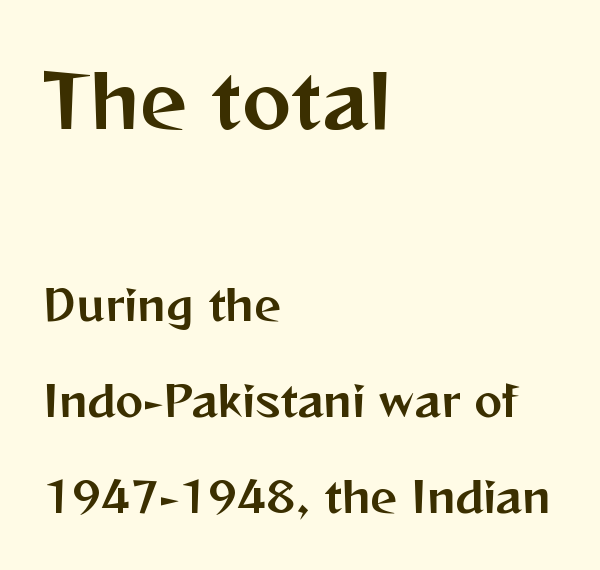
{"serif": "no", "italic": "no", "width": "normal", "stroke_contrast": "medium", "x_height": "medium", "monospaced": "no", "underline": "no", "align": "left", "line_spacing": "loose", "line_spacing_ratio": 2.29, "letter_spacing": "normal", "letter_spacing_em": 0.0, "larger_block": "first", "size_ratio": 1.76, "glyph_px": 74}
